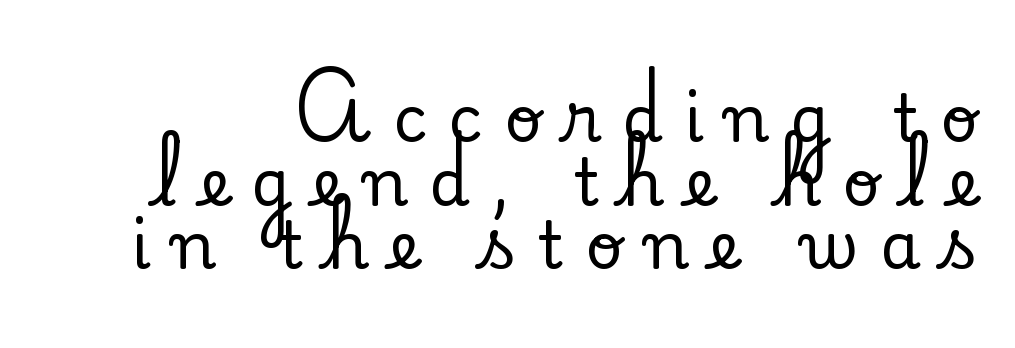
Old-style or modern, the face here clearly has serifs. Has an underline been added? It has not. Designer's note — italics off, roman on. Do the characters align in a grid? No, the font is proportional. Cramped leading.
